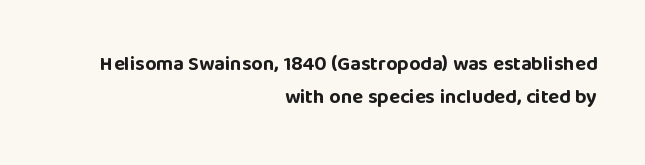
I'd describe the lettering as bold — thick and assertive. Posture: straight, roman, zero tilt. Only glyphs here, with clear space below each row. Compared with typical paragraphs, the rows here are spaced about the same. Here the glyphs are tracked normally, forming tight word shapes. The paragraph shown leans on its right margin.
